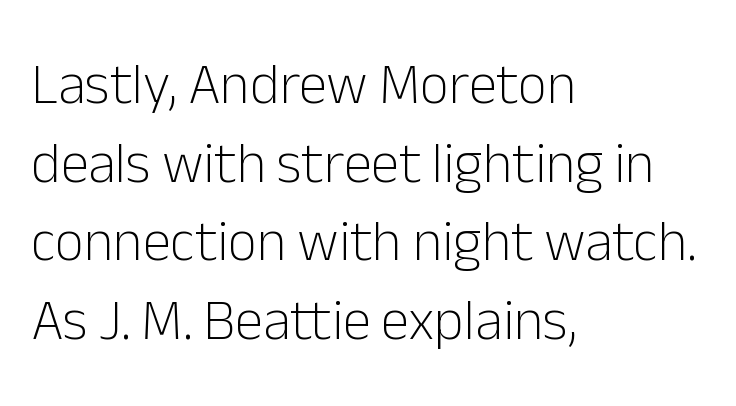
{"serif": "no", "italic": "no", "bold": "no", "weight": "light", "width": "normal", "stroke_contrast": "low", "x_height": "medium", "monospaced": "no", "underline": "no", "align": "left", "line_spacing": "normal", "line_spacing_ratio": 1.38, "letter_spacing": "normal", "letter_spacing_em": 0.0, "glyph_px": 57}
